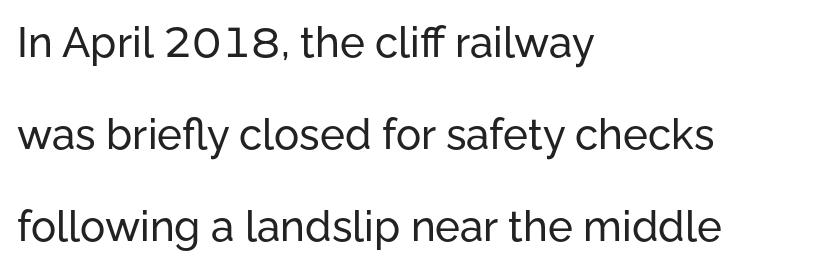
Q: Is the text italic (slanted)? A: No, it is upright.
Q: Is the typeface a serif or a sans-serif typeface? A: Sans-serif.
Q: Is the text underlined? A: No.
Q: How is the paragraph aligned? A: Left-aligned.
Q: Is the spacing between letters normal or unusually wide? A: Normal.
Q: Is the spacing between lines tight, normal or loose? A: Loose.
Q: Width (condensed, normal, or wide)? A: Normal.
Q: Stroke contrast? A: Low.
Q: x-height? A: Medium.
Q: Monospaced? A: No.
